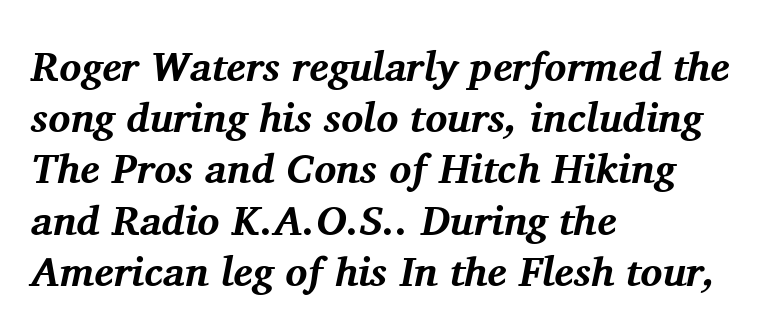
{"serif": "yes", "italic": "yes", "lean": "right", "slant_degrees": 11, "bold": "yes", "weight": "bold", "width": "normal", "stroke_contrast": "medium", "x_height": "medium", "monospaced": "no", "underline": "no", "align": "left", "line_spacing": "normal", "line_spacing_ratio": 1.25, "letter_spacing": "normal", "letter_spacing_em": 0.0, "glyph_px": 41}
